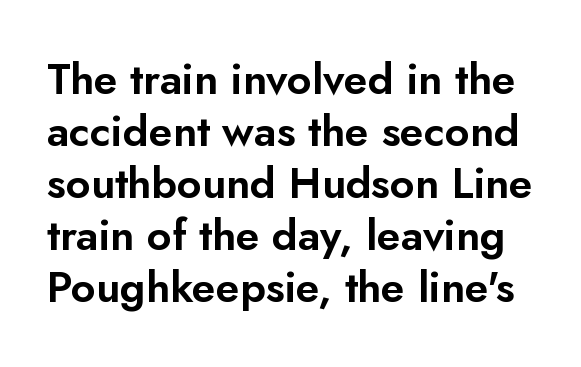
Designer's note — italics off, roman on. Descenders hang freely into open space. Students, note that the glyphs here touch the page at normal intervals. A typesetter would call this proportional, since set widths differ per character. Observe the absence of serifs on each vertical stroke in this sample.
